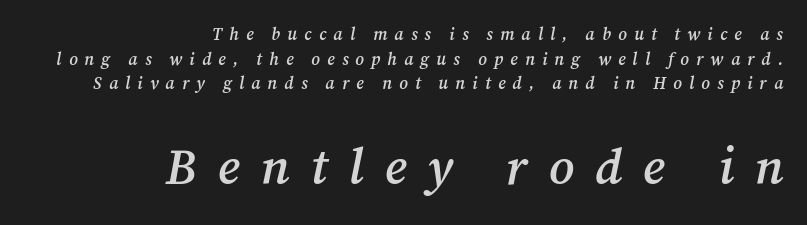
Q: Is the text bold? A: Semi-bold.
Q: Is the text italic (slanted)? A: Yes, it leans right by about 12 degrees.
Q: Is the typeface a serif or a sans-serif typeface? A: Serif.
Q: Is the text underlined? A: No.
Q: How is the paragraph aligned? A: Right-aligned.
Q: Is the spacing between letters normal or unusually wide? A: Unusually wide.
Q: Is the spacing between lines tight, normal or loose? A: Normal.
Q: Which block of text is set in a larger size, the first (top) or the second (bottom)? A: The second (bottom) one.
Q: Width (condensed, normal, or wide)? A: Normal.
Q: Stroke contrast? A: Medium.
Q: x-height? A: Medium.
Q: Monospaced? A: No.
